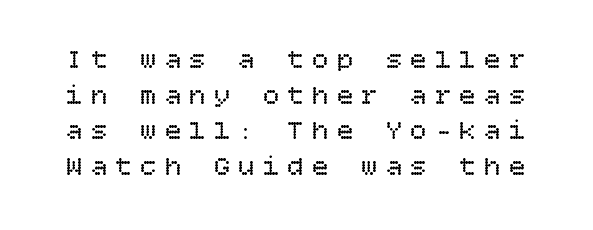
{"italic": "no", "bold": "no", "underline": "no", "line_spacing": "normal", "line_spacing_ratio": 1.32, "letter_spacing": "wide", "letter_spacing_em": 0.31, "glyph_px": 27}
